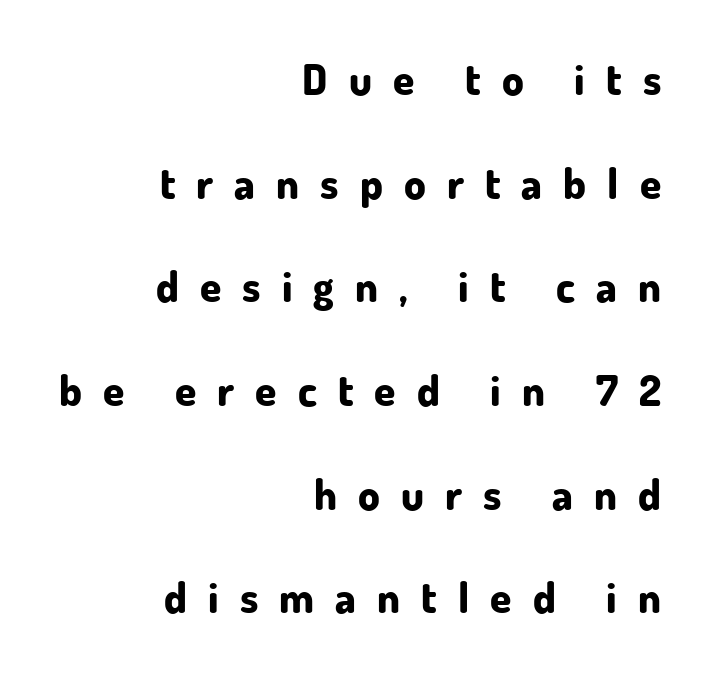
Q: Is the text bold? A: Yes.
Q: Is the text italic (slanted)? A: No, it is upright.
Q: Is the typeface a serif or a sans-serif typeface? A: Sans-serif.
Q: Is the text underlined? A: No.
Q: How is the paragraph aligned? A: Right-aligned.
Q: Is the spacing between letters normal or unusually wide? A: Unusually wide.
Q: Is the spacing between lines tight, normal or loose? A: Loose.
Q: Width (condensed, normal, or wide)? A: Normal.
Q: Stroke contrast? A: Low.
Q: x-height? A: Small.
Q: Monospaced? A: No.
